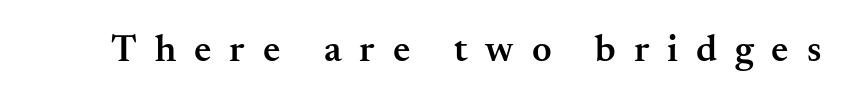
{"serif": "yes", "italic": "no", "bold": "semi", "weight": "semibold", "width": "normal", "stroke_contrast": "medium", "x_height": "small", "monospaced": "no", "underline": "no", "letter_spacing": "wide", "letter_spacing_em": 0.47, "glyph_px": 38}
